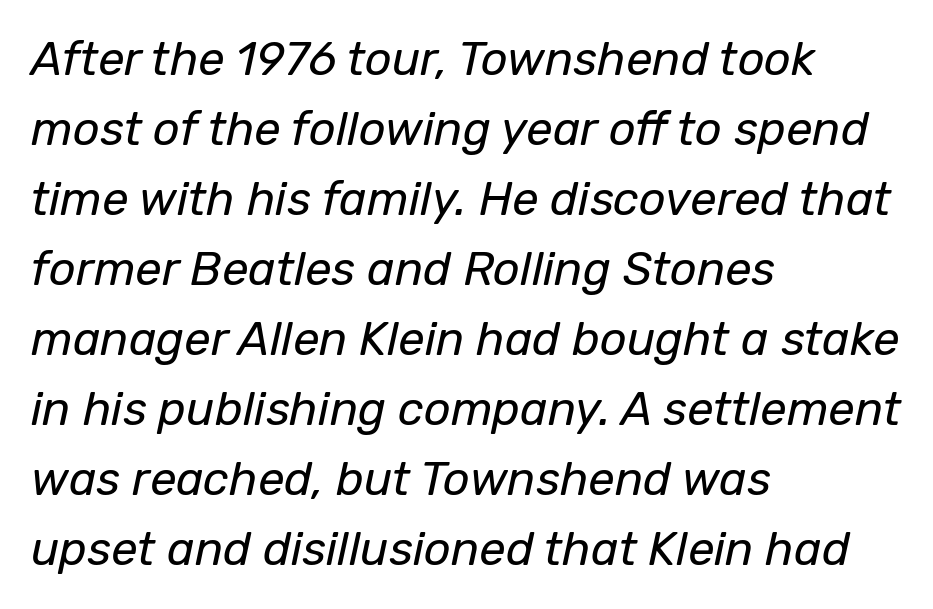
Varying glyph widths throughout — classic text-font behaviour. You could call the tracking neutral — neither tight nor loose. The specimen reads as italic at a glance. Caption: multi-line text, flush left, ragged right. Whoever set this chose a conventional vertical rhythm. Words float on clear page, feet unadorned.
